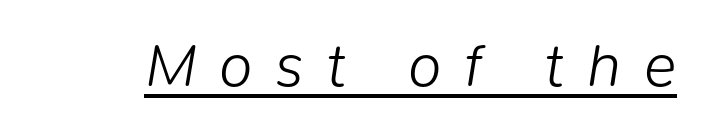
Somebody hit Ctrl+U on this one — the words are underlined. Display-style spreading of the glyphs; the letterfit is very open. Does the lettering tilt? It does — this is italic. No chunkiness to these letters — they're not bold. Looks like regular typesetting: each glyph gets only the width it needs.
